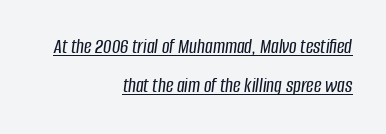
The image shows 21 px text type, italic (leaning right); set right-aligned, line spacing 1.86x, normal letter spacing, underlined.
